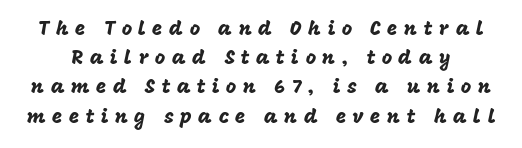
Students, note that the glyphs here are deliberately spaced far apart. Bare-footed words on every line. Line spacing here is normal.
